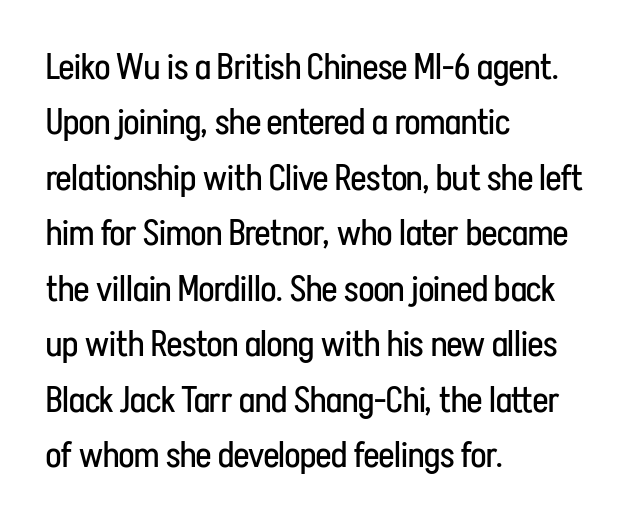
{"serif": "no", "italic": "no", "bold": "no", "weight": "regular", "width": "condensed", "stroke_contrast": "low", "x_height": "medium", "monospaced": "no", "underline": "no", "align": "left", "line_spacing": "normal", "line_spacing_ratio": 1.54, "letter_spacing": "normal", "letter_spacing_em": 0.0, "glyph_px": 36}
